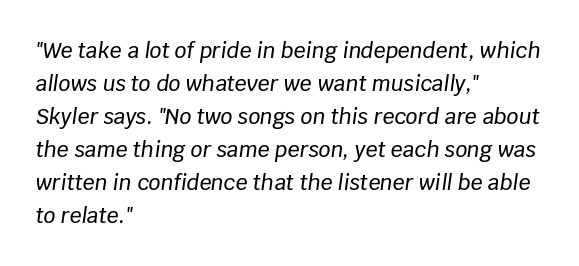
Q: Is the text italic (slanted)? A: Yes, it leans right by about 8 degrees.
Q: Is the text underlined? A: No.
Q: How is the paragraph aligned? A: Left-aligned.
Q: Is the spacing between letters normal or unusually wide? A: Normal.
Q: Is the spacing between lines tight, normal or loose? A: Normal.
